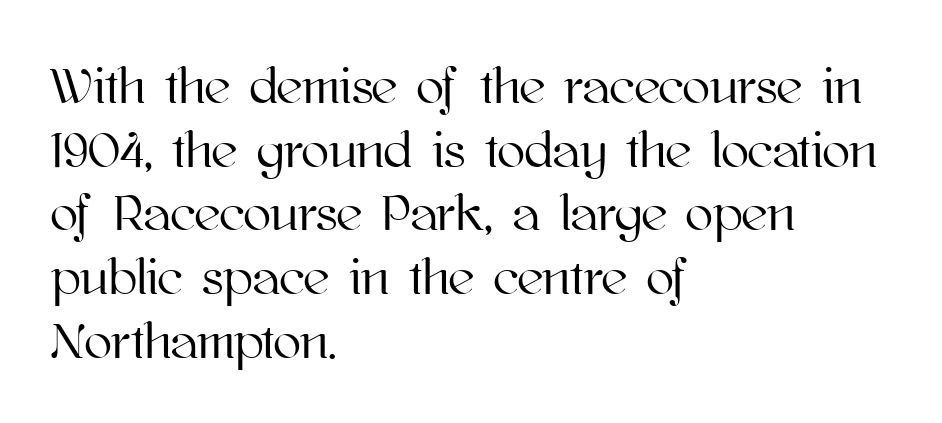
The image shows 51 px text type, upright; set left-aligned, normal line spacing (1.25x), normal letter spacing, not underlined; high stroke contrast and a medium x-height.
